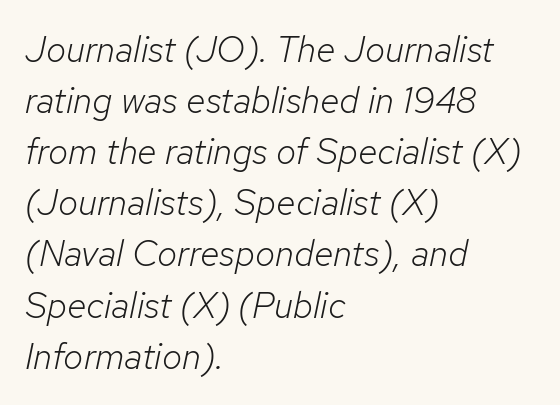
{"italic": "yes", "lean": "right", "slant_degrees": 12, "bold": "no", "weight": "light", "width": "normal", "stroke_contrast": "low", "x_height": "medium", "monospaced": "no", "underline": "no", "align": "left", "line_spacing": "normal", "line_spacing_ratio": 1.42, "letter_spacing": "normal", "letter_spacing_em": 0.0, "glyph_px": 36}
